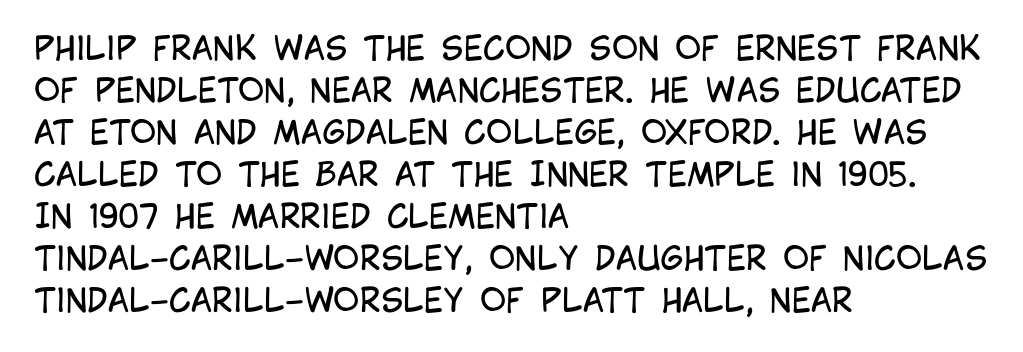
Q: Is the text bold? A: No.
Q: Is the text italic (slanted)? A: No, it is upright.
Q: Is the typeface a serif or a sans-serif typeface? A: Sans-serif.
Q: Is the text underlined? A: No.
Q: How is the paragraph aligned? A: Left-aligned.
Q: Is the spacing between letters normal or unusually wide? A: Normal.
Q: Is the spacing between lines tight, normal or loose? A: Normal.
Q: Width (condensed, normal, or wide)? A: Condensed.
Q: Stroke contrast? A: Low.
Q: x-height? A: Large.
Q: Monospaced? A: No.
